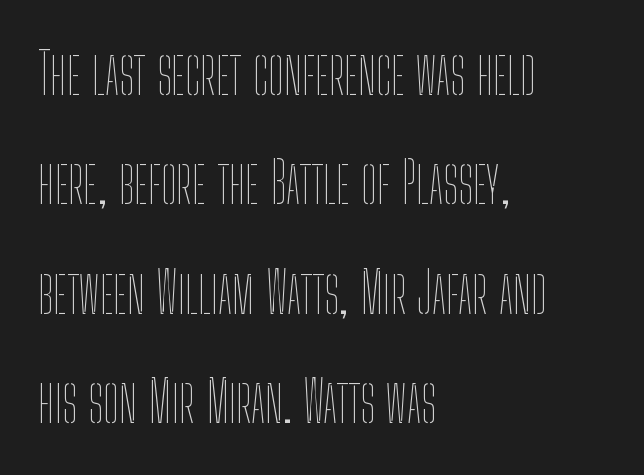
Q: Is the text bold? A: No.
Q: Is the text italic (slanted)? A: No, it is upright.
Q: Is the text underlined? A: No.
Q: How is the paragraph aligned? A: Left-aligned.
Q: Is the spacing between letters normal or unusually wide? A: Normal.
Q: Is the spacing between lines tight, normal or loose? A: Loose.
Q: Width (condensed, normal, or wide)? A: Condensed.
Q: Stroke contrast? A: Low.
Q: x-height? A: Medium.
Q: Monospaced? A: No.
